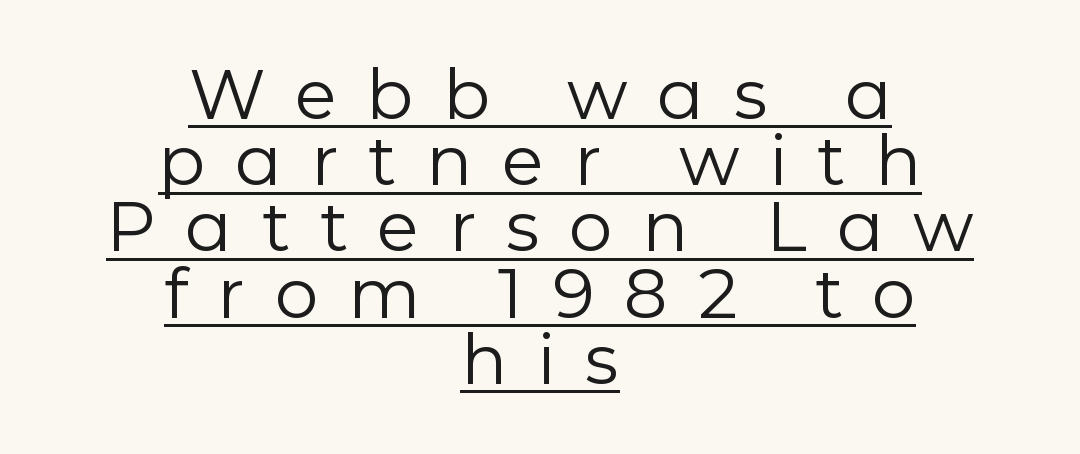
On a weight scale, this lands at 450 or below. Designer's note — italics off, roman on. The rendering inserts visible extra space after every character. Do the characters align in a grid? No, the font is proportional.
